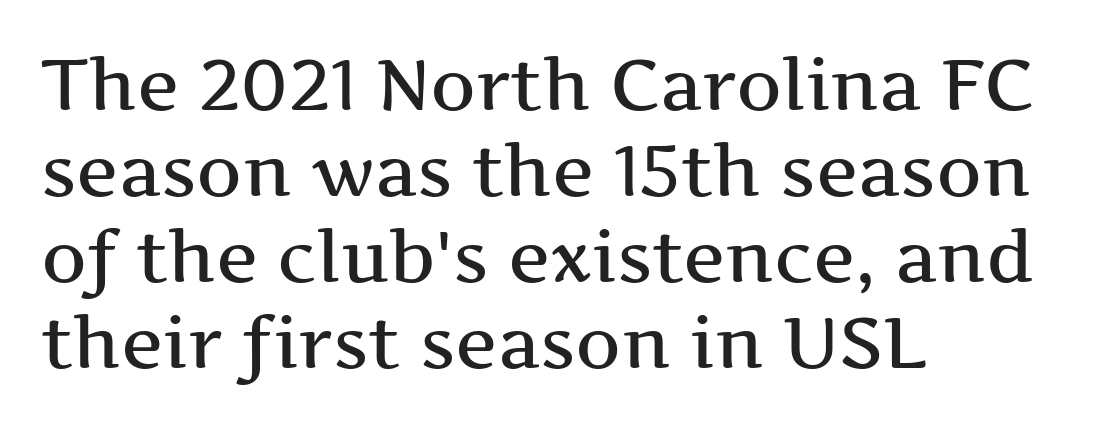
Q: Is the text italic (slanted)? A: No, it is upright.
Q: Is the typeface a serif or a sans-serif typeface? A: Serif.
Q: Is the text underlined? A: No.
Q: How is the paragraph aligned? A: Left-aligned.
Q: Is the spacing between letters normal or unusually wide? A: Normal.
Q: Width (condensed, normal, or wide)? A: Wide.
Q: Stroke contrast? A: Medium.
Q: x-height? A: Medium.
Q: Monospaced? A: No.
